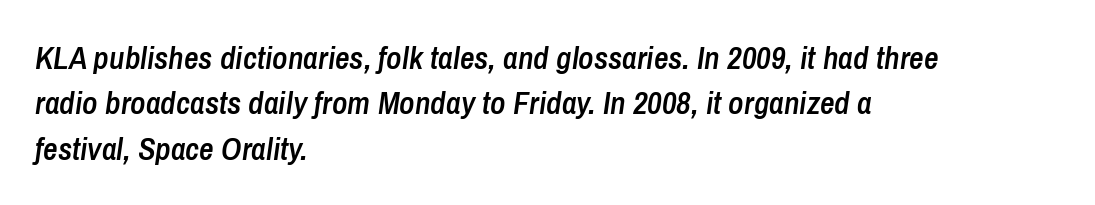
Q: Is the text bold? A: Semi-bold.
Q: Is the text italic (slanted)? A: Yes, it leans right by about 8 degrees.
Q: Is the text underlined? A: No.
Q: How is the paragraph aligned? A: Left-aligned.
Q: Is the spacing between letters normal or unusually wide? A: Normal.
Q: Is the spacing between lines tight, normal or loose? A: Normal.
Q: Width (condensed, normal, or wide)? A: Condensed.
Q: Stroke contrast? A: Low.
Q: x-height? A: Medium.
Q: Monospaced? A: No.
